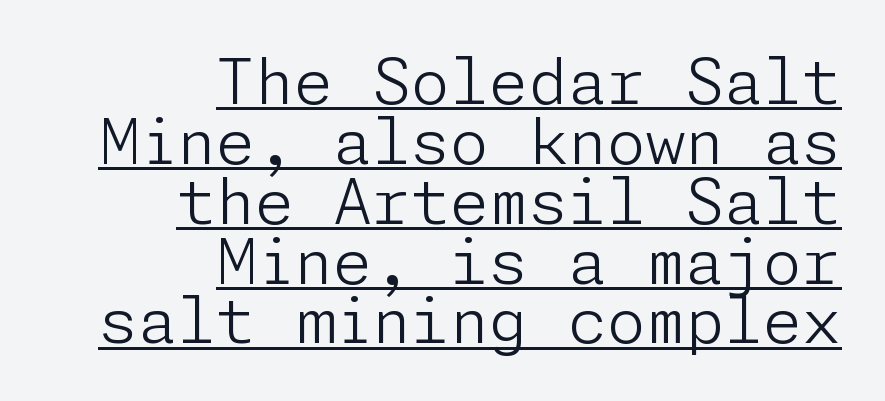
A light-to-regular cut is what we see here. Teacher's note: observe the even right margin — that is flush-right alignment. Regarding leading, the lines here are crowded together. Nobody touched the tracking dial on this one. Regarding serifs, this sample does without them. Does the lettering tilt? It doesn't — this is upright.
